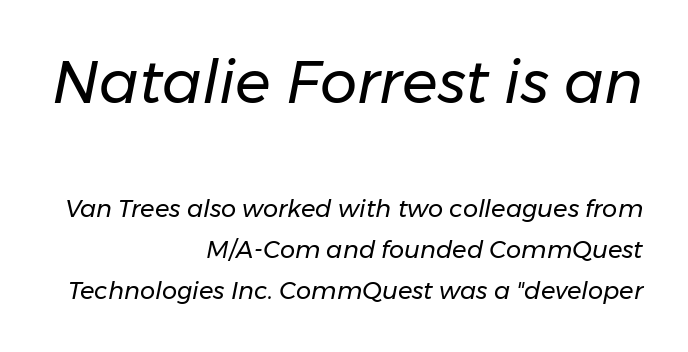
{"italic": "yes", "lean": "right", "slant_degrees": 11, "bold": "no", "weight": "regular", "width": "normal", "stroke_contrast": "low", "x_height": "medium", "monospaced": "no", "underline": "no", "align": "right", "line_spacing_ratio": 1.71, "letter_spacing": "normal", "letter_spacing_em": 0.0, "larger_block": "first", "size_ratio": 2.46, "glyph_px": 59}
